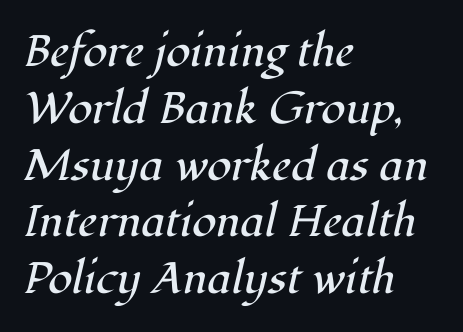
Is this a fixed-width face? No — the glyphs have proportional, varying widths. How would I describe the line gaps? Plain and ordinary. Check the space under the baseline: it is left empty. Nobody touched the tracking dial on this one. Quick note: italic.
